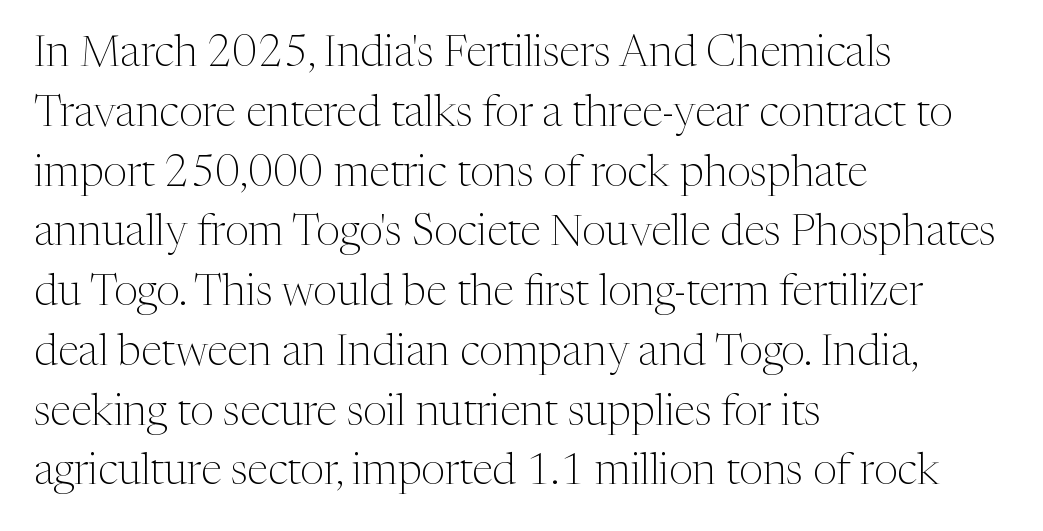
A classic flush-left, rag-right setting is used for this passage. The font family rendered here belongs to the serif group. The rendering uses natural spacing where letterforms have individual widths. This sample keeps an unexceptional amount of space between lines.
